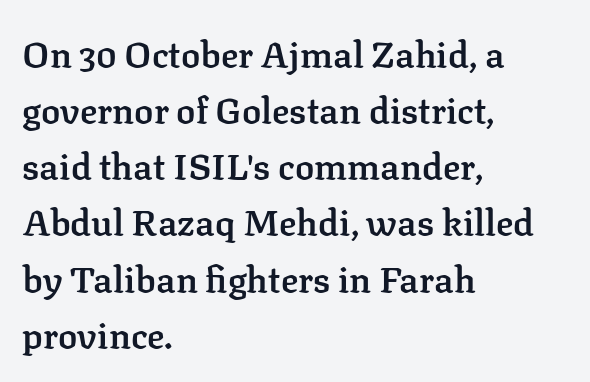
Each letter keeps its own natural width here, so spacing adapts to shape. Semibold letterforms, between regular and bold. Students, note that the glyphs here touch the page at normal intervals. Check where the strokes stop: tiny serifs finish them off. Do the letters lean? They stand straight. One glance says typical: line gaps are just what's usual.
